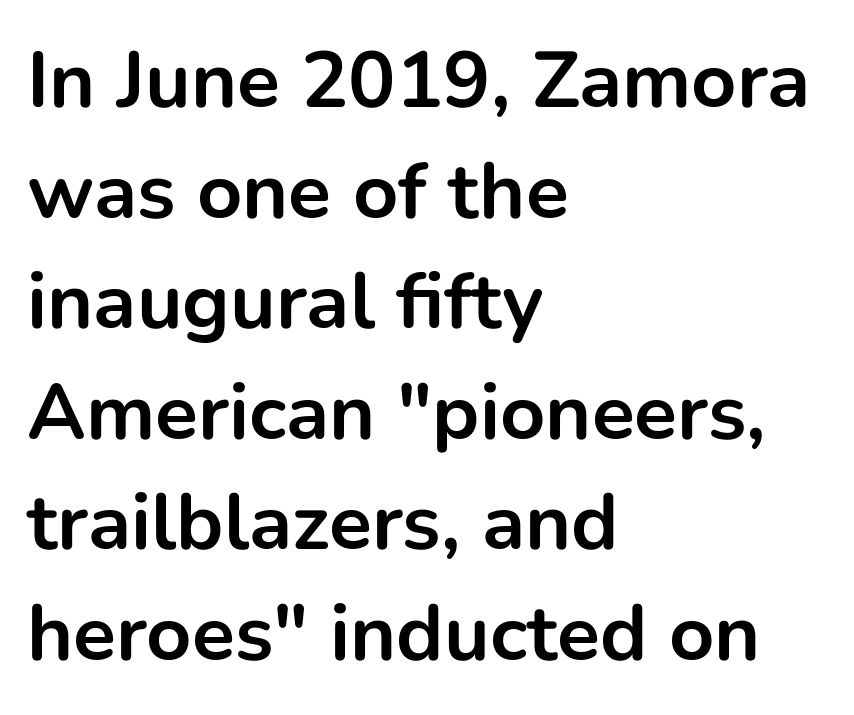
In terms of leading, this rendering sits right in the middle. Vertical strokes here are truly vertical. In terms of letterspacing, this is plain default setting. Which margin do the lines hug? The left one — the right edge is uneven. A sans-serif font was chosen for this passage.
